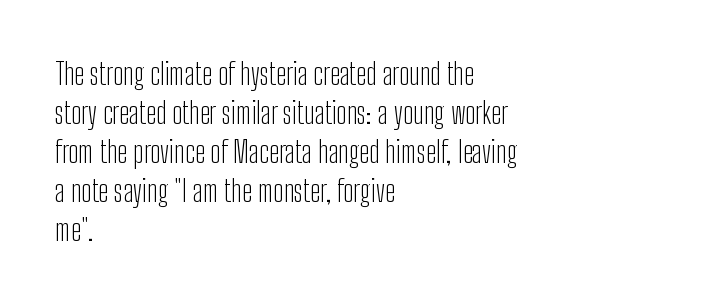
Q: Is the text bold? A: No.
Q: Is the text italic (slanted)? A: No, it is upright.
Q: Is the typeface a serif or a sans-serif typeface? A: Sans-serif.
Q: Is the text underlined? A: No.
Q: How is the paragraph aligned? A: Left-aligned.
Q: Is the spacing between letters normal or unusually wide? A: Normal.
Q: Is the spacing between lines tight, normal or loose? A: Normal.
Q: Width (condensed, normal, or wide)? A: Condensed.
Q: Stroke contrast? A: Low.
Q: x-height? A: Medium.
Q: Monospaced? A: No.
